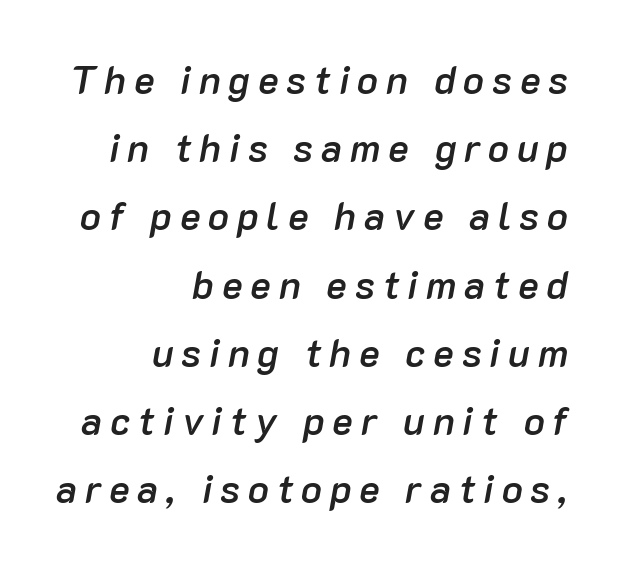
The strokes are fattened partway — semibold, not bold. Has an underline been added? It has not. Note the varied advance widths — an 'i' is clearly narrower than an 'm'. Characters are canted at an angle relative to the baseline's perpendicular. Look at the tracking — it's clearly loosened, letters drifting apart. One-word summary of the alignment: right.
